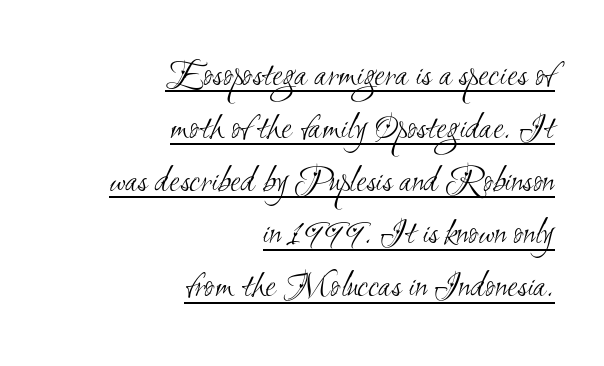
The line texture is even and compact thanks to regular tracking. Whoever set this chose a conventional vertical rhythm. Right-aligned paragraph, ragged on the left. Descenders here cross a horizontal rule under the line. The rendering uses natural spacing where letterforms have individual widths.
